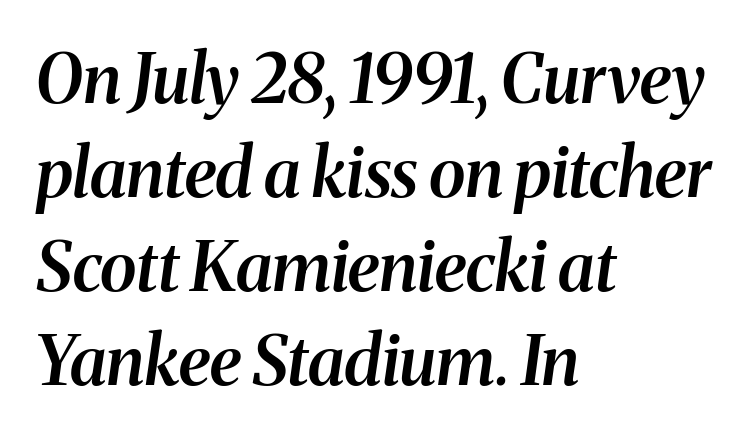
The image shows 68 px semibold serif type, italic (leaning right); set left-aligned, normal line spacing (1.38x), normal letter spacing, not underlined; medium stroke contrast and a medium x-height.
